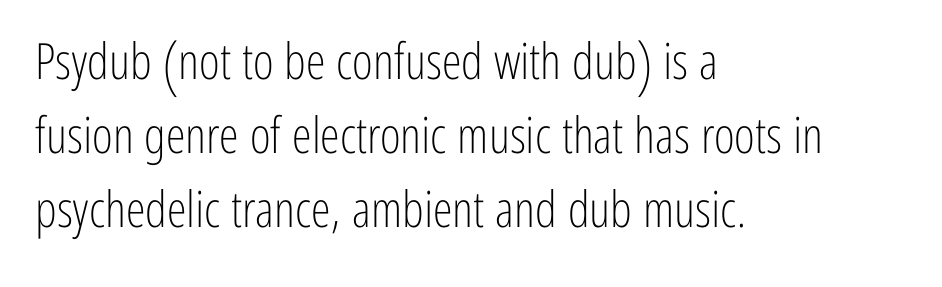
Quick note: underline off. Upright lettering throughout. The rendering anchors every line to the left-hand side. Between one letter and the next there's only the usual sliver of space. Nothing heavy about these letters — not bold at all. What kind of face is this? One without serifs — a sans.
